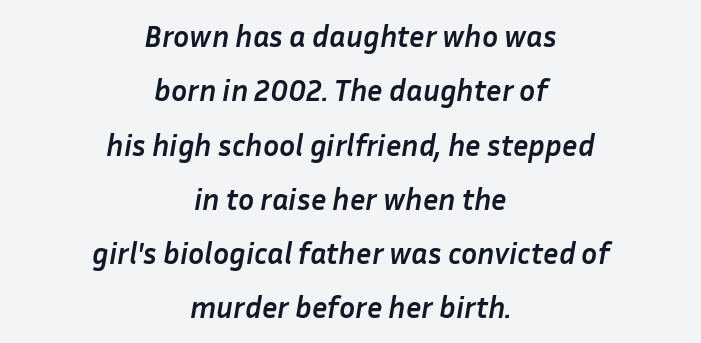
{"italic": "yes", "lean": "right", "slant_degrees": 10, "bold": "yes", "weight": "semibold", "width": "normal", "stroke_contrast": "low", "x_height": "medium", "monospaced": "no", "underline": "no", "align": "center", "line_spacing_ratio": 1.81, "letter_spacing": "normal", "letter_spacing_em": 0.0, "glyph_px": 30}
